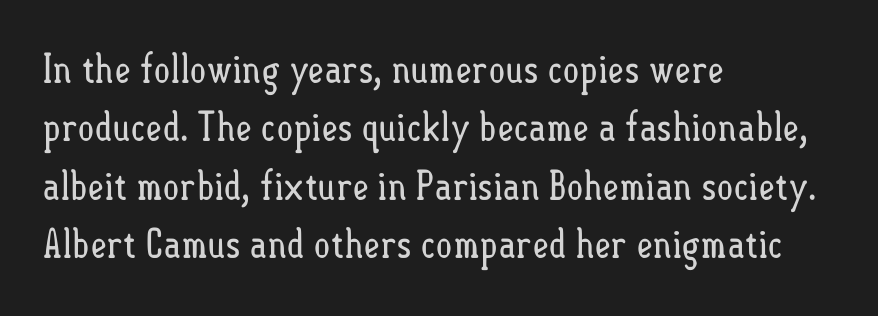
The image shows 40 px regular-weight, condensed type, upright; set left-aligned, normal line spacing (1.46x), normal letter spacing, not underlined; low stroke contrast and a small x-height.
